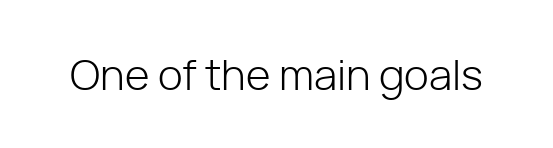
{"serif": "no", "italic": "no", "bold": "no", "weight": "light", "width": "normal", "stroke_contrast": "low", "x_height": "medium", "monospaced": "no", "underline": "no", "letter_spacing": "normal", "letter_spacing_em": 0.0, "glyph_px": 42}
